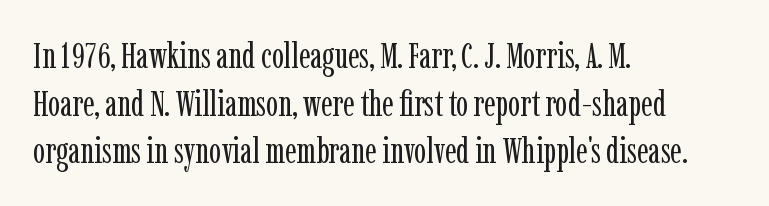
{"serif": "yes", "italic": "no", "bold": "no", "weight": "regular", "width": "condensed", "stroke_contrast": "low", "x_height": "medium", "monospaced": "no", "underline": "no", "align": "left", "line_spacing": "normal", "line_spacing_ratio": 1.32, "letter_spacing": "normal", "letter_spacing_em": 0.0, "glyph_px": 36}
